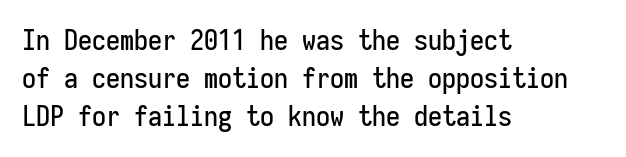
{"serif": "no", "italic": "no", "width": "condensed", "stroke_contrast": "low", "x_height": "medium", "monospaced": "yes", "underline": "no", "align": "left", "line_spacing": "normal", "line_spacing_ratio": 1.36, "letter_spacing": "normal", "letter_spacing_em": 0.0, "glyph_px": 28}
